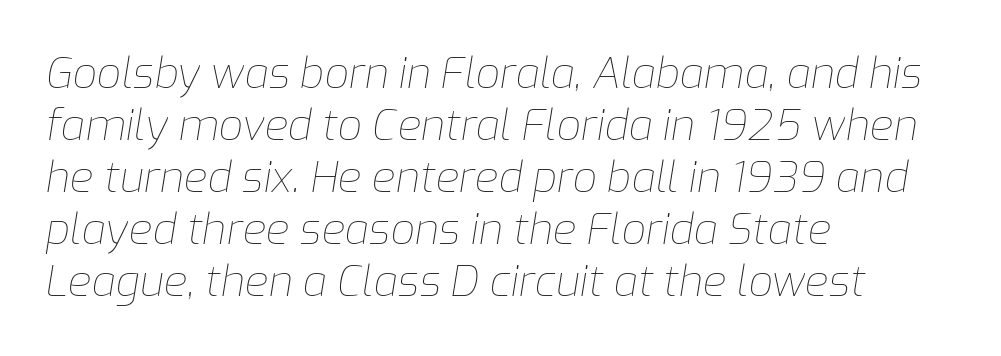
The text carries the slant typical of an italic or oblique font. The space directly below the letters is spotless. Stroke mass is kept to a normal reading level or below. Caption: multi-line text, flush left, ragged right. Honestly, the letter spacing is just normal — you wouldn't notice it. A typesetter would call this proportional, since set widths differ per character.
